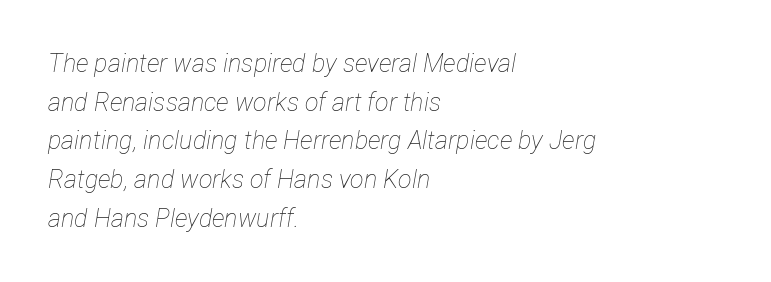
Look at the tracking — it's just the regular setting, nothing added. Yep, that's italic — everything's leaning. In CSS terms this would be text-align: left. The area under the type is left untouched. Is the type heavy? It reads as light-to-regular instead. Regular leading.
